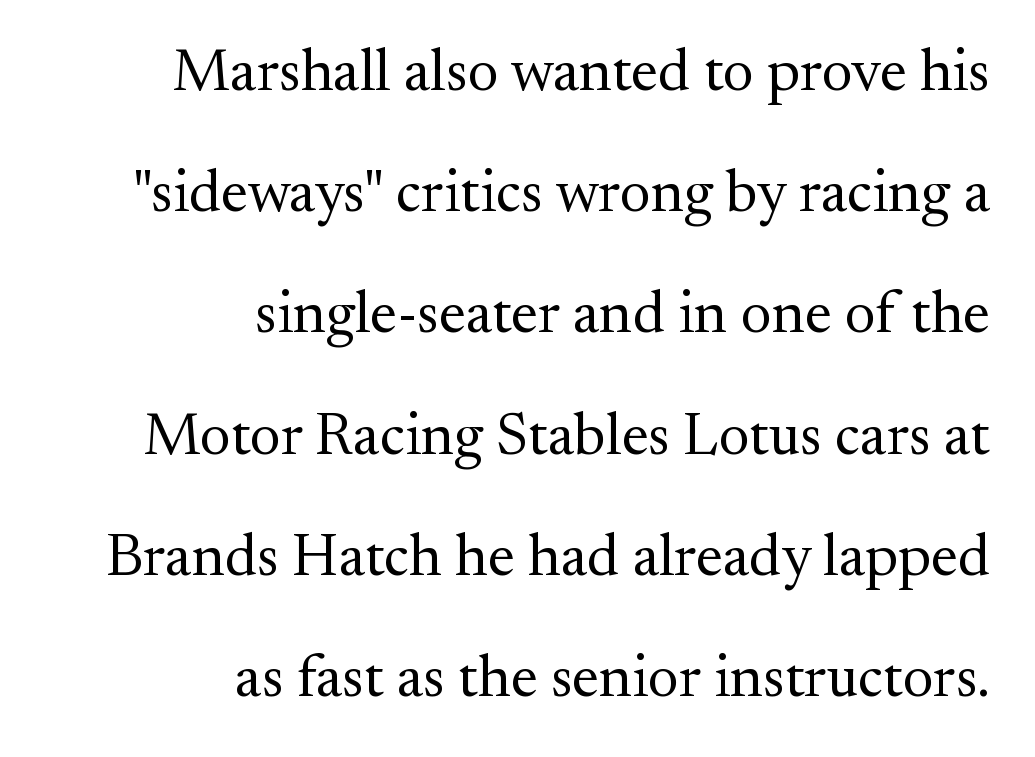
{"serif": "yes", "italic": "no", "bold": "no", "weight": "regular", "width": "normal", "stroke_contrast": "medium", "x_height": "small", "monospaced": "no", "underline": "no", "align": "right", "line_spacing": "loose", "line_spacing_ratio": 2.02, "letter_spacing": "normal", "letter_spacing_em": 0.0, "glyph_px": 60}
